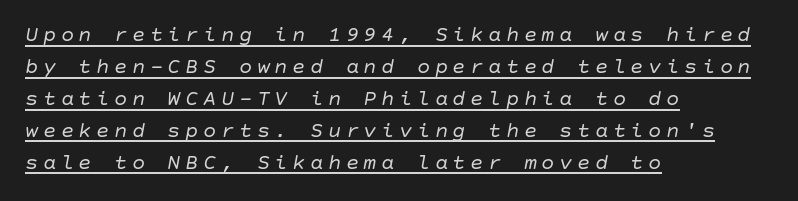
{"italic": "yes", "lean": "right", "slant_degrees": 10, "bold": "no", "underline": "yes", "align": "left", "line_spacing": "normal", "line_spacing_ratio": 1.45, "letter_spacing": "wide", "letter_spacing_em": 0.21, "glyph_px": 22}
